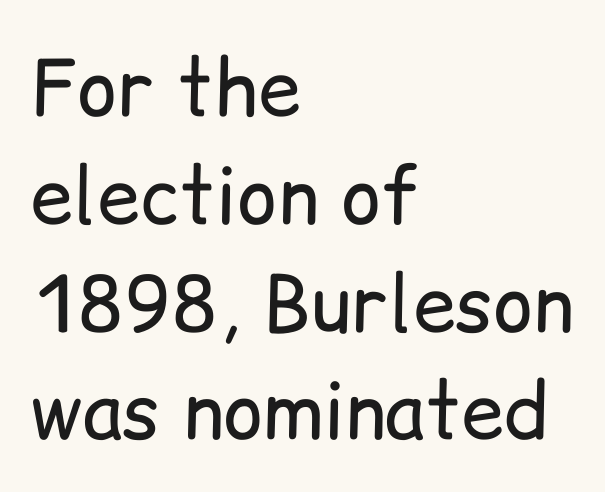
If you drew a ruler down the left edge, every line would touch it. When letters stand straight like this, we call the style roman or upright. This is sans-serif lettering, the kind often seen on screens and signage. The passage shown is typed in a proportional face where columns would drift.
